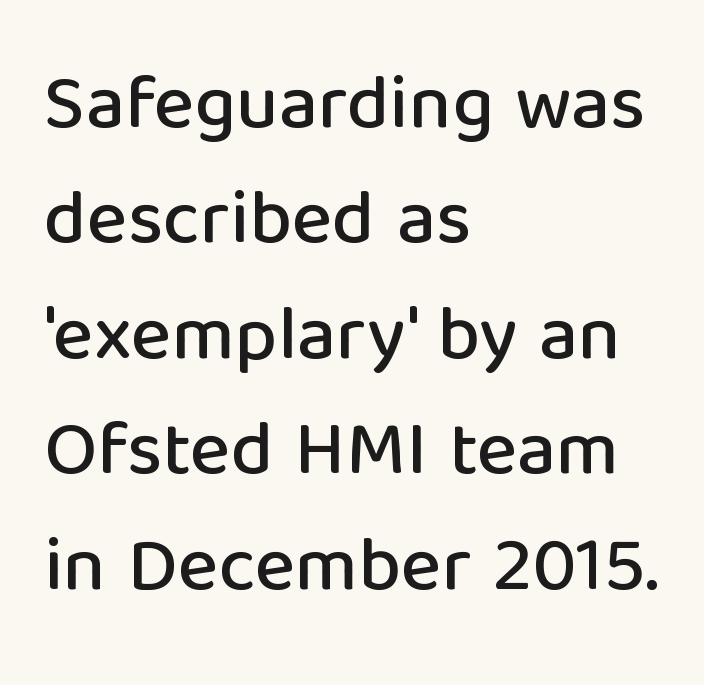
Q: Is the text italic (slanted)? A: No, it is upright.
Q: Is the typeface a serif or a sans-serif typeface? A: Sans-serif.
Q: Is the text underlined? A: No.
Q: How is the paragraph aligned? A: Left-aligned.
Q: Is the spacing between letters normal or unusually wide? A: Normal.
Q: Is the spacing between lines tight, normal or loose? A: Normal.
Q: Width (condensed, normal, or wide)? A: Normal.
Q: Stroke contrast? A: Low.
Q: x-height? A: Medium.
Q: Monospaced? A: No.
